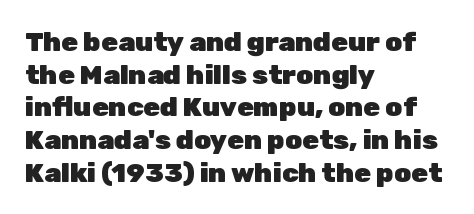
The glyphs are unaccompanied by any horizontal stroke below them. The passage shown is emphatically bold. The lettering holds an erect, upright posture throughout. Here the glyphs are tracked normally, forming tight word shapes.
